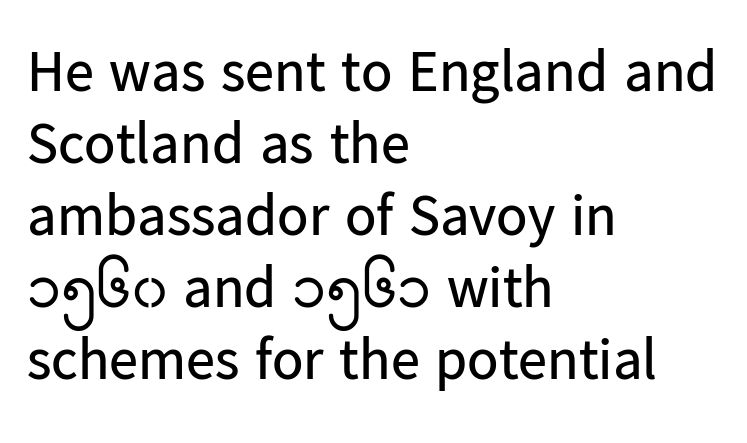
Note the varied advance widths — an 'i' is clearly narrower than an 'm'. Does extra space separate the letters? No, they use regular spacing. Line starts are locked; line ends wander. It's the straight-up-and-down kind of type.
